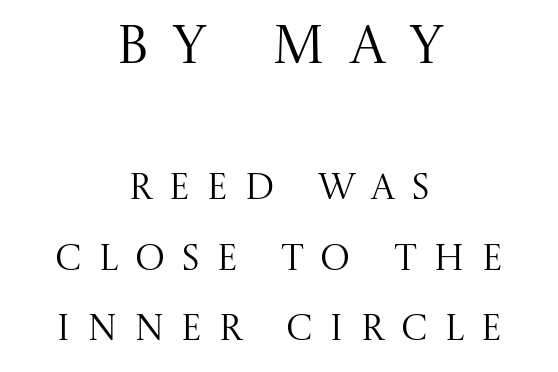
The letters advance in unequal steps, a hallmark of proportional type. Leftover space on each line is divided equally before and after the words. Nope, not italic — everything's standing straight. The face used here is rendered with a markedly widened letterfit. This is not heavy type; no bold has been used.
